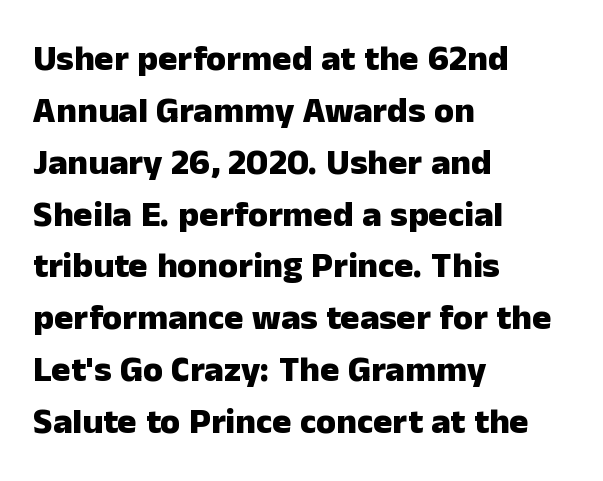
The image shows 36 px heavy sans-serif type, upright; set left-aligned, normal line spacing (1.44x), normal letter spacing, not underlined; low stroke contrast and a medium x-height.
